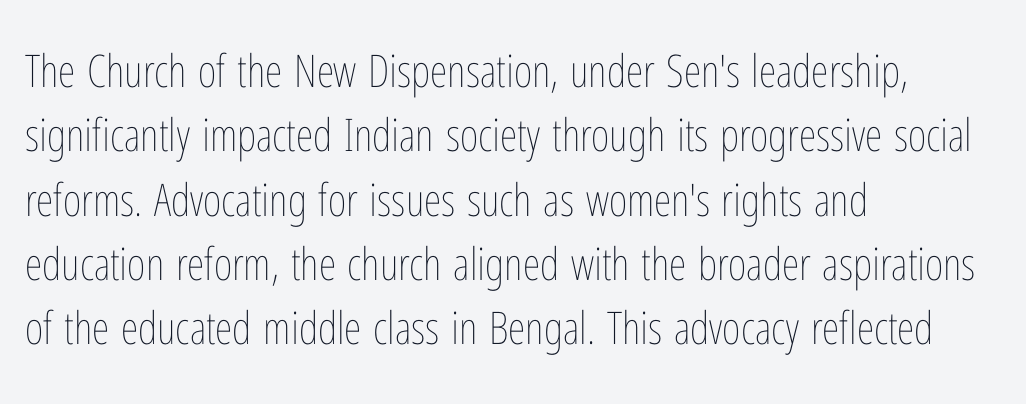
Q: Is the text bold? A: No.
Q: Is the text italic (slanted)? A: No, it is upright.
Q: Is the text underlined? A: No.
Q: How is the paragraph aligned? A: Left-aligned.
Q: Is the spacing between letters normal or unusually wide? A: Normal.
Q: Is the spacing between lines tight, normal or loose? A: Normal.
Q: Width (condensed, normal, or wide)? A: Condensed.
Q: Stroke contrast? A: Low.
Q: x-height? A: Medium.
Q: Monospaced? A: No.
